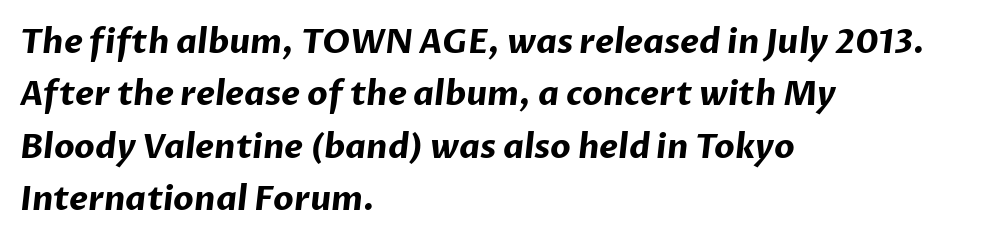
You can tell from the bare stems that sans-serif type was used. These lines are set flush left with a ragged right edge. Honestly, the letter spacing is just normal — you wouldn't notice it. Glance below the letters and you will spot only blank space. Is this a fixed-width face? No — the glyphs have proportional, varying widths.
